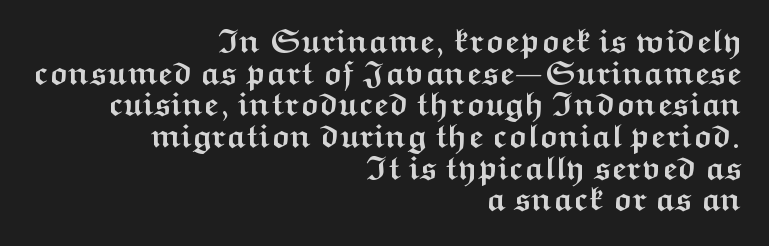
The image shows 33 px semibold, wide sans-serif type, upright; set right-aligned, tight line spacing (0.96x), normal letter spacing, not underlined; medium stroke contrast and a medium x-height.
